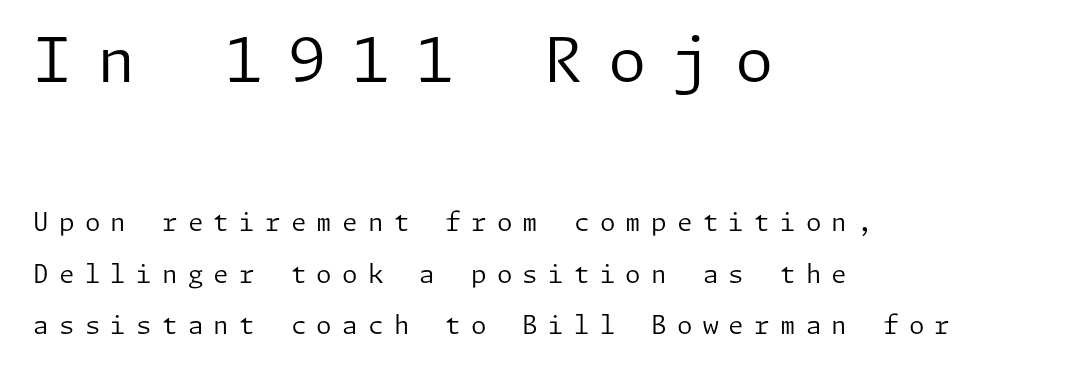
The image shows 62 px regular-weight sans-serif type, upright; set left-aligned, loose line spacing (2.07x), unusually wide letter spacing (+0.41 em), not underlined; the first (top) block is 2.48x larger; low stroke contrast and a medium x-height.
